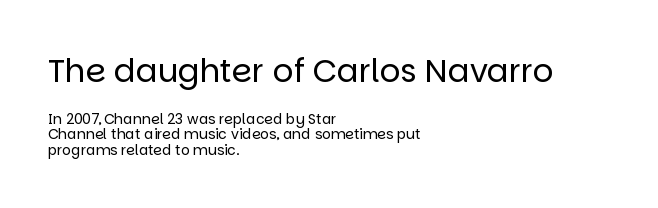
Designer's note — italics off, roman on. The font family rendered here belongs to the sans-serif group. This sample is left-justified, so line endings fall wherever the words run out. The cut favours lightness, reaching ordinary text weight at its darkest. These lines are rendered in a variable-pitch font.
